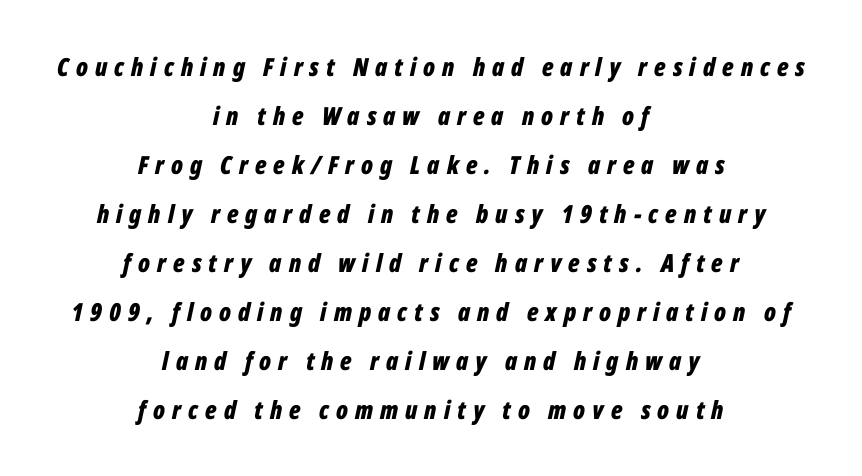
{"italic": "yes", "lean": "right", "slant_degrees": 12, "bold": "yes", "underline": "no", "align": "center", "line_spacing": "loose", "line_spacing_ratio": 1.96, "letter_spacing": "wide", "letter_spacing_em": 0.28, "glyph_px": 25}
